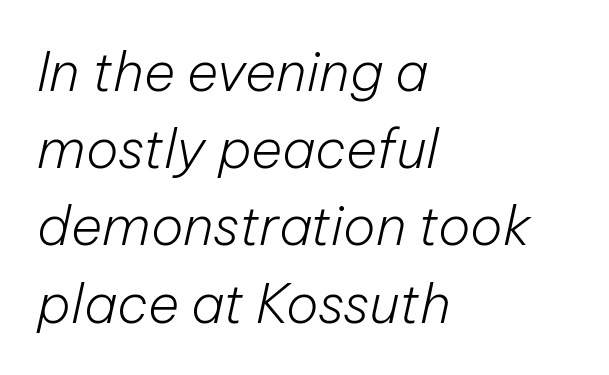
The image shows 54 px light type, italic (leaning right); set left-aligned, normal line spacing (1.43x), normal letter spacing, not underlined; low stroke contrast and a medium x-height.
